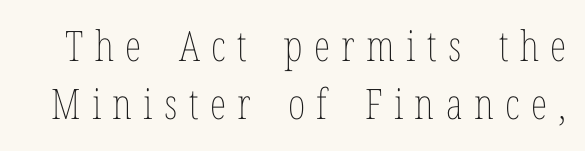
The image shows 42 px thin, condensed type, upright; set normal line spacing (1.38x), unusually wide letter spacing (+0.27 em), not underlined; low stroke contrast and a medium x-height.
